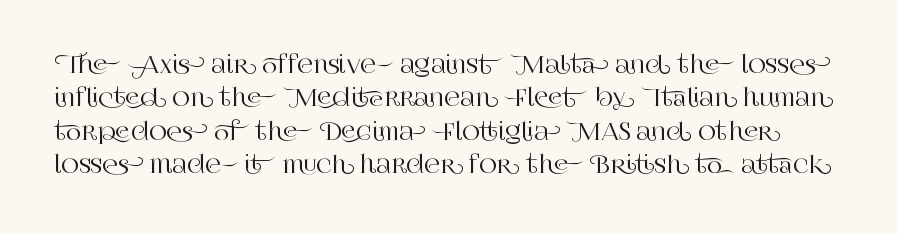
{"italic": "no", "underline": "no", "line_spacing": "normal", "line_spacing_ratio": 1.39, "letter_spacing": "normal", "letter_spacing_em": 0.0, "glyph_px": 24}
